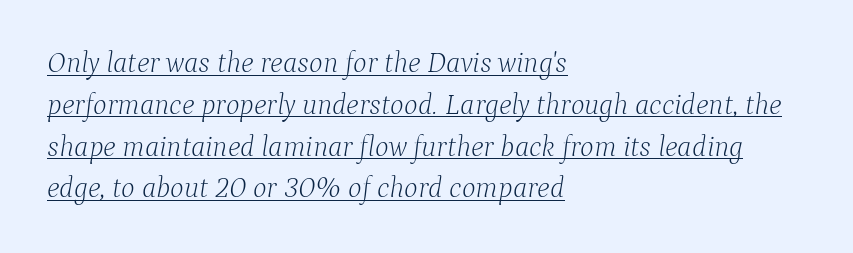
{"serif": "yes", "italic": "yes", "lean": "right", "slant_degrees": 9, "bold": "no", "weight": "light", "width": "normal", "stroke_contrast": "low", "x_height": "medium", "monospaced": "no", "underline": "yes", "align": "left", "line_spacing": "normal", "line_spacing_ratio": 1.44, "letter_spacing": "normal", "letter_spacing_em": 0.0, "glyph_px": 29}
